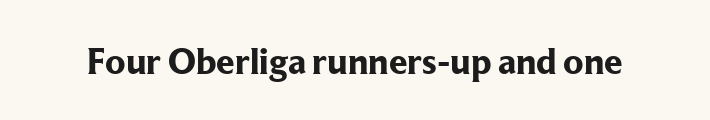
{"serif": "yes", "italic": "no", "bold": "yes", "weight": "bold", "width": "normal", "stroke_contrast": "low", "x_height": "medium", "monospaced": "no", "underline": "no", "letter_spacing": "normal", "letter_spacing_em": 0.0, "glyph_px": 37}
